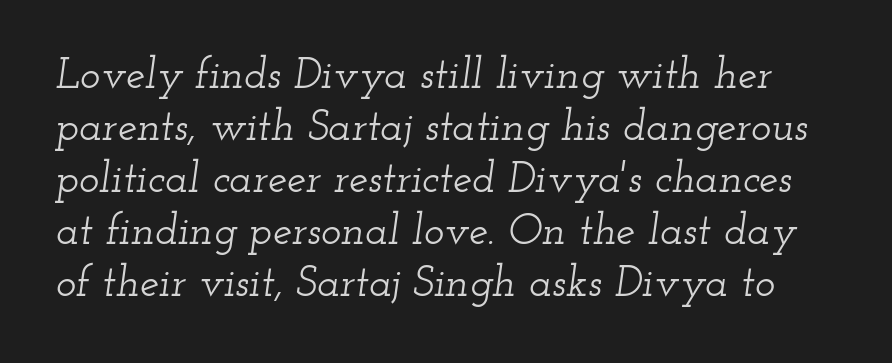
{"serif": "yes", "italic": "yes", "lean": "right", "slant_degrees": 12, "width": "wide", "stroke_contrast": "low", "x_height": "small", "monospaced": "no", "underline": "no", "line_spacing_ratio": 1.21, "letter_spacing": "normal", "letter_spacing_em": 0.0, "glyph_px": 43}
